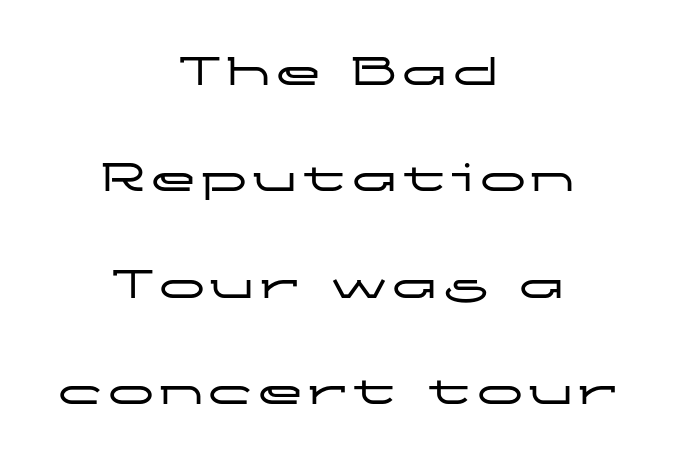
{"serif": "no", "italic": "no", "width": "wide", "stroke_contrast": "low", "x_height": "medium", "monospaced": "no", "underline": "no", "align": "center", "line_spacing": "loose", "line_spacing_ratio": 2.31, "glyph_px": 46}
